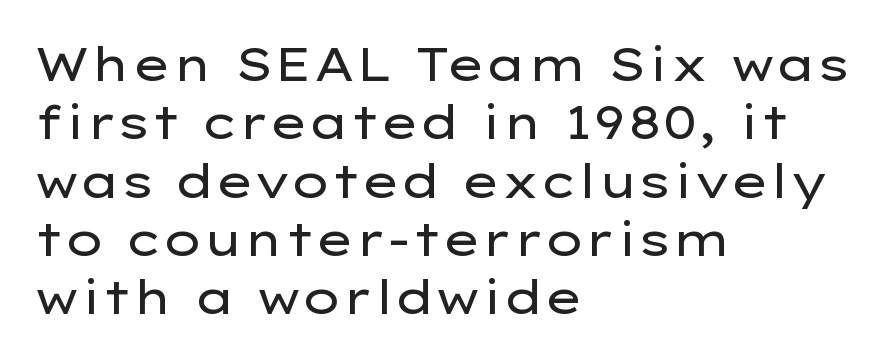
{"serif": "no", "italic": "no", "bold": "no", "weight": "regular", "width": "wide", "stroke_contrast": "low", "x_height": "medium", "monospaced": "no", "underline": "no", "align": "left", "line_spacing_ratio": 1.24, "letter_spacing": "normal", "letter_spacing_em": 0.0, "glyph_px": 47}
